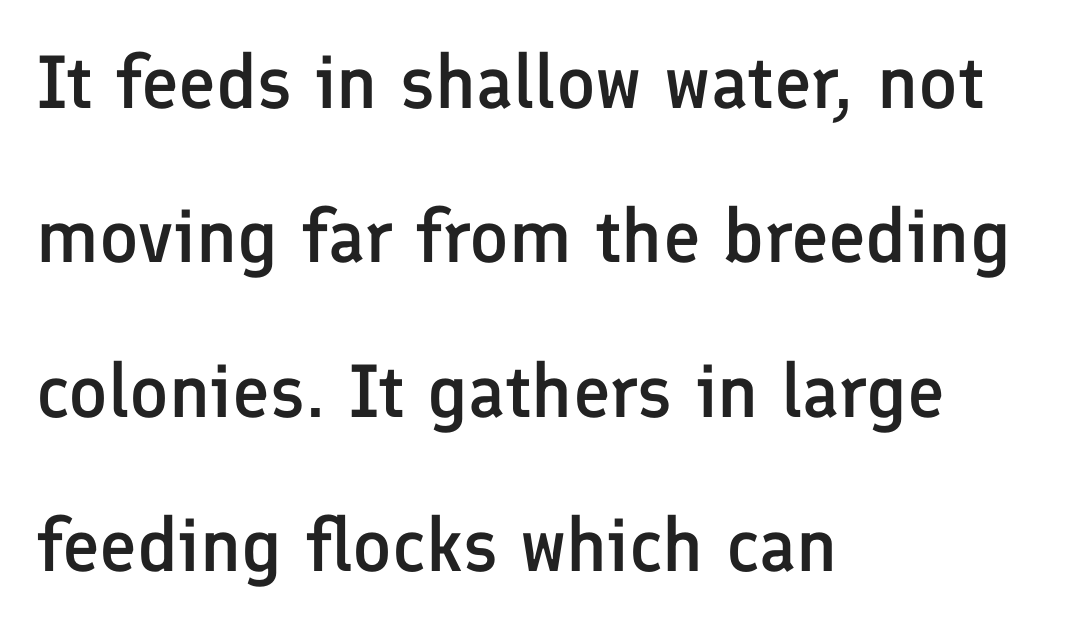
{"serif": "no", "italic": "no", "bold": "semi", "weight": "semibold", "width": "normal", "stroke_contrast": "low", "x_height": "medium", "monospaced": "no", "underline": "no", "align": "left", "line_spacing": "loose", "line_spacing_ratio": 2.06, "letter_spacing": "normal", "letter_spacing_em": 0.0, "glyph_px": 75}
